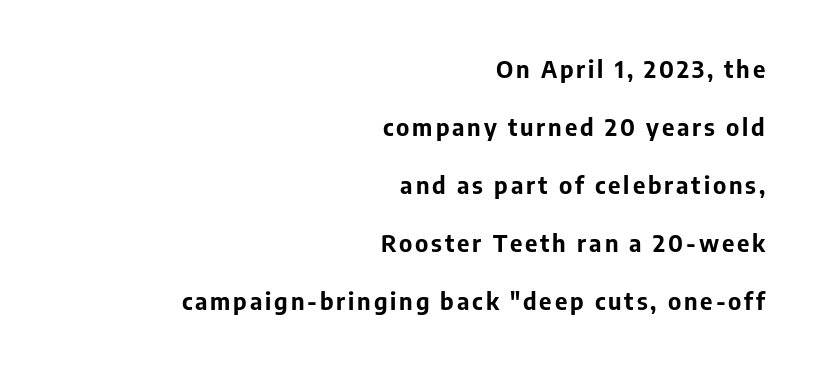
Q: Is the text bold? A: Yes.
Q: Is the text italic (slanted)? A: No, it is upright.
Q: Is the text underlined? A: No.
Q: How is the paragraph aligned? A: Right-aligned.
Q: Is the spacing between lines tight, normal or loose? A: Loose.
